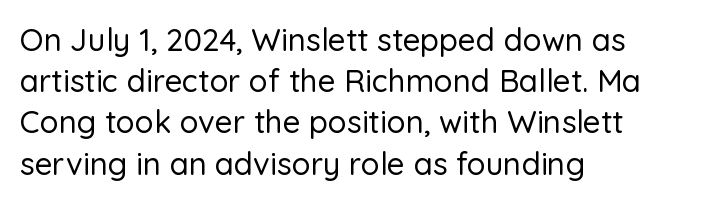
The image shows 31 px sans-serif type, upright; set left-aligned, normal line spacing (1.33x), normal letter spacing, not underlined; low stroke contrast and a medium x-height.
